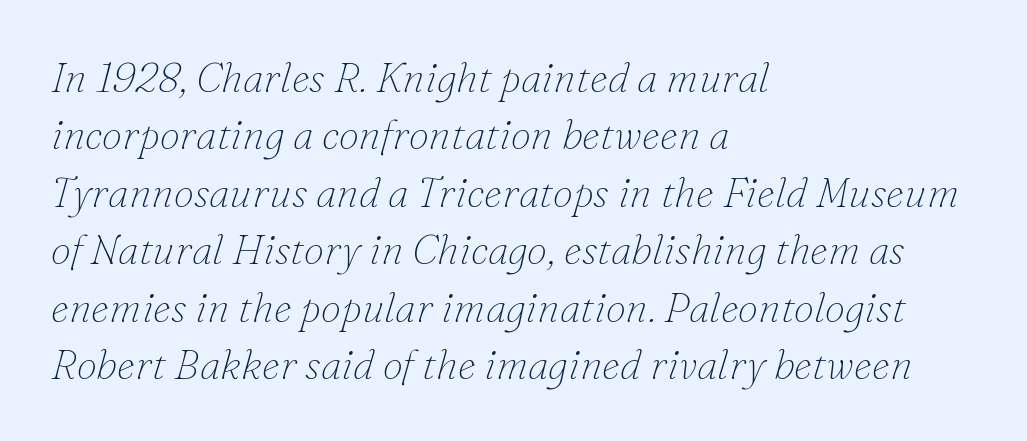
{"serif": "yes", "italic": "yes", "lean": "right", "slant_degrees": 16, "bold": "no", "weight": "thin", "width": "normal", "stroke_contrast": "low", "x_height": "small", "monospaced": "no", "underline": "no", "align": "left", "line_spacing": "normal", "line_spacing_ratio": 1.4, "letter_spacing": "normal", "letter_spacing_em": 0.0, "glyph_px": 41}
